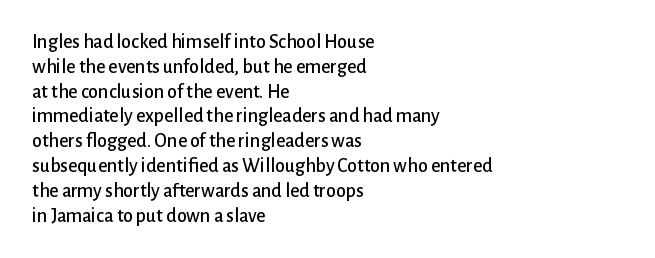
Q: Is the text italic (slanted)? A: No, it is upright.
Q: Is the text underlined? A: No.
Q: How is the paragraph aligned? A: Left-aligned.
Q: Is the spacing between letters normal or unusually wide? A: Normal.
